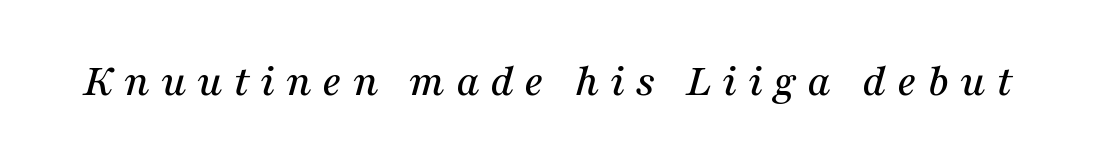
The image shows 46 px serif type, italic (leaning right); set unusually wide letter spacing (+0.23 em), not underlined; medium stroke contrast and a medium x-height.
